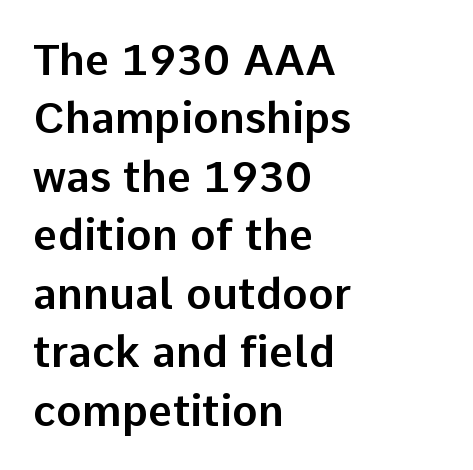
{"serif": "no", "italic": "no", "width": "normal", "stroke_contrast": "low", "x_height": "medium", "monospaced": "no", "underline": "no", "align": "left", "line_spacing": "normal", "line_spacing_ratio": 1.36, "letter_spacing": "normal", "letter_spacing_em": 0.0, "glyph_px": 43}
